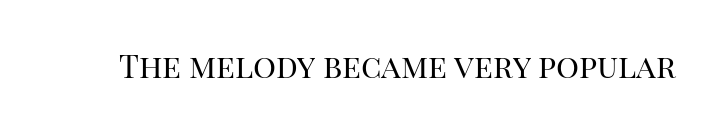
{"serif": "yes", "italic": "no", "bold": "no", "weight": "regular", "width": "normal", "stroke_contrast": "high", "x_height": "large", "monospaced": "no", "underline": "no", "letter_spacing": "normal", "letter_spacing_em": 0.0, "glyph_px": 32}
